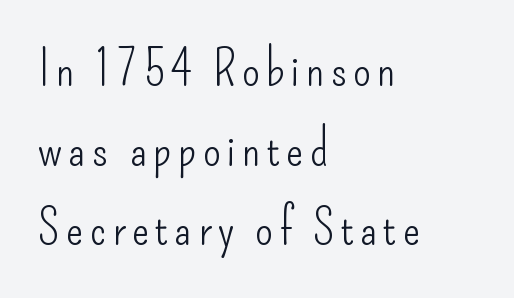
Compared with a centered layout, this one pins lines to the left instead. Successive baselines arrive at the customary interval. Just letters on the line, the space beneath them empty. The passage shown is typed in a proportional face where columns would drift. Nothing sits at the stroke ends, so this counts as sans-serif.
